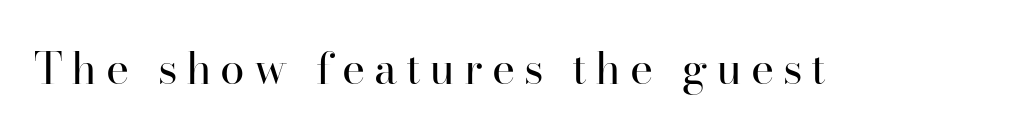
Q: Is the text bold? A: No.
Q: Is the text italic (slanted)? A: No, it is upright.
Q: Is the typeface a serif or a sans-serif typeface? A: Serif.
Q: Is the text underlined? A: No.
Q: Is the spacing between letters normal or unusually wide? A: Unusually wide.
Q: Width (condensed, normal, or wide)? A: Normal.
Q: Stroke contrast? A: High.
Q: x-height? A: Small.
Q: Monospaced? A: No.
